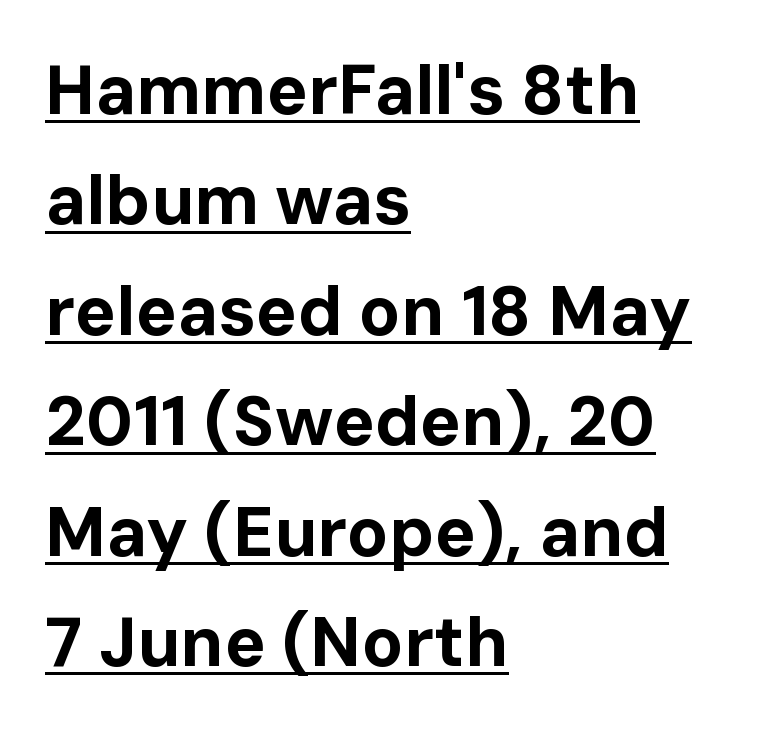
{"serif": "no", "italic": "no", "bold": "yes", "weight": "bold", "width": "normal", "stroke_contrast": "low", "x_height": "medium", "monospaced": "no", "underline": "yes", "align": "left", "line_spacing": "normal", "line_spacing_ratio": 1.6, "letter_spacing": "normal", "letter_spacing_em": 0.0, "glyph_px": 69}
